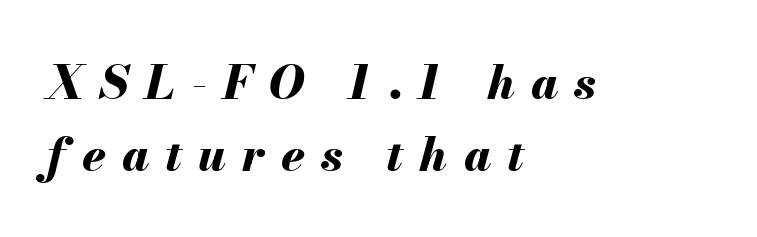
The rendering uses a bold face; every stroke is thick and dark. Italic? Definitely — the glyphs are oblique. This block has exactly the height ordinary leading produces. Alignment: flush left. Clear beneath every line of the passage.
